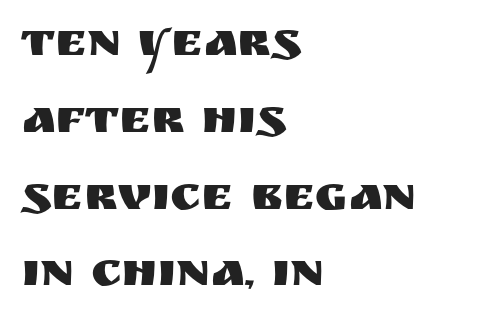
{"serif": "no", "italic": "no", "width": "normal", "stroke_contrast": "medium", "x_height": "large", "monospaced": "no", "underline": "no", "align": "left", "line_spacing": "normal", "line_spacing_ratio": 1.6, "letter_spacing": "normal", "letter_spacing_em": 0.0, "glyph_px": 48}
